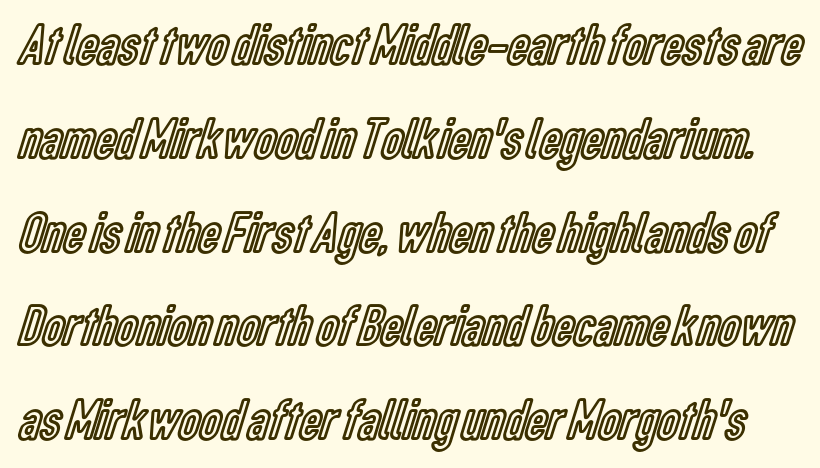
Glance below the letters and you will spot only blank space. Students, observe: this is what conventionally led text looks like. How are the letters spaced? Ordinarily, with no added tracking. Think of a printed novel: that variable character pitch is what you see here.
